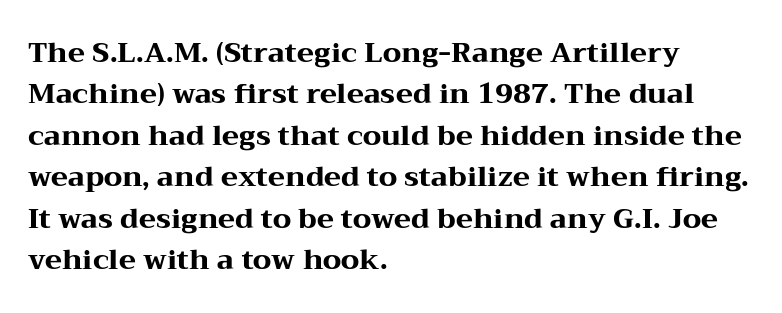
{"serif": "yes", "italic": "no", "bold": "yes", "weight": "heavy", "width": "wide", "stroke_contrast": "medium", "x_height": "medium", "monospaced": "no", "underline": "no", "align": "left", "line_spacing": "normal", "line_spacing_ratio": 1.48, "letter_spacing": "normal", "letter_spacing_em": 0.0, "glyph_px": 28}
